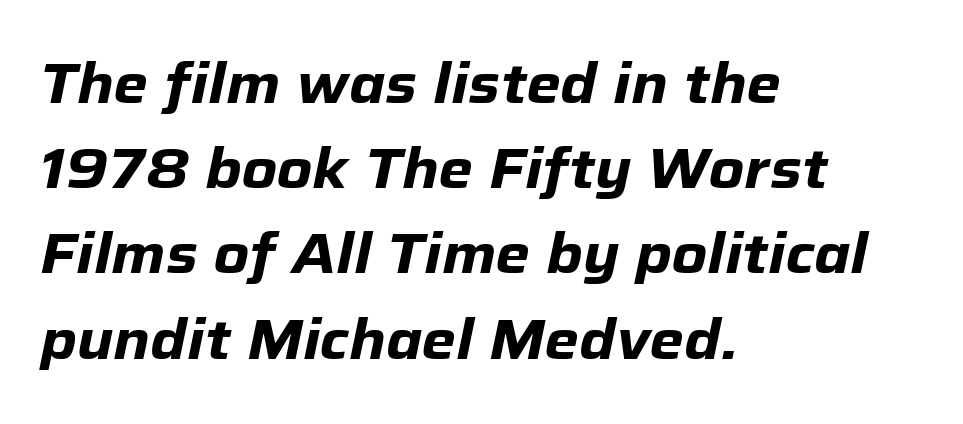
Honestly, there is no underline to notice here at all. On the weight axis this lands at bold, roughly 700. Horizontal bands of white between lines are of average thickness. Does the copy run flush right? No — it runs flush left.
